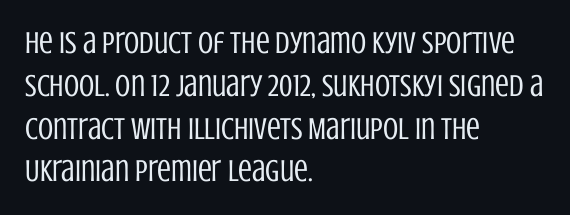
The image shows 31 px regular-weight, condensed sans-serif type, upright; set left-aligned, normal line spacing (1.38x), normal letter spacing, not underlined; low stroke contrast and a large x-height.
